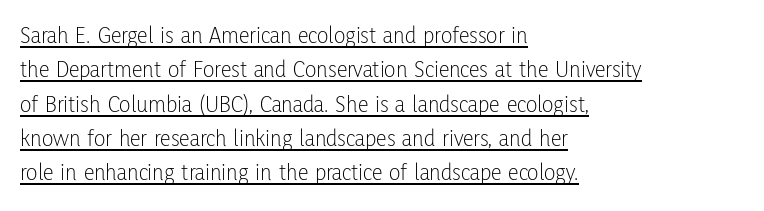
Ordinary non-slanted type is in use. The face used here appears with an underline applied. Here the glyphs are tracked normally, forming tight word shapes. The passage shown stacks its lines at a standard gap. Counters stay open thanks to moderate or lighter strokes. Line starts are locked; line ends wander.
